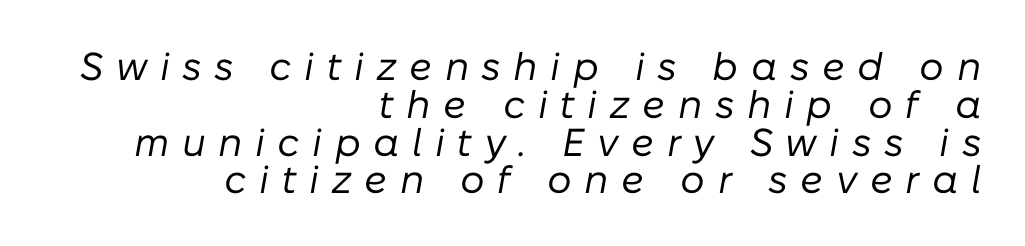
The image shows 39 px regular-weight type, italic (leaning right); set right-aligned, tight line spacing (0.97x), unusually wide letter spacing (+0.32 em), not underlined; low stroke contrast and a medium x-height.
